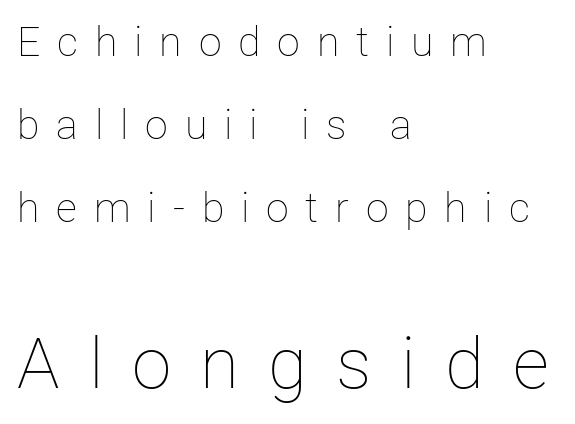
Q: Is the text bold? A: No.
Q: Is the text italic (slanted)? A: No, it is upright.
Q: Is the text underlined? A: No.
Q: How is the paragraph aligned? A: Left-aligned.
Q: Is the spacing between letters normal or unusually wide? A: Unusually wide.
Q: Is the spacing between lines tight, normal or loose? A: Loose.
Q: Which block of text is set in a larger size, the first (top) or the second (bottom)? A: The second (bottom) one.
Q: Width (condensed, normal, or wide)? A: Normal.
Q: Stroke contrast? A: Low.
Q: x-height? A: Medium.
Q: Monospaced? A: No.
